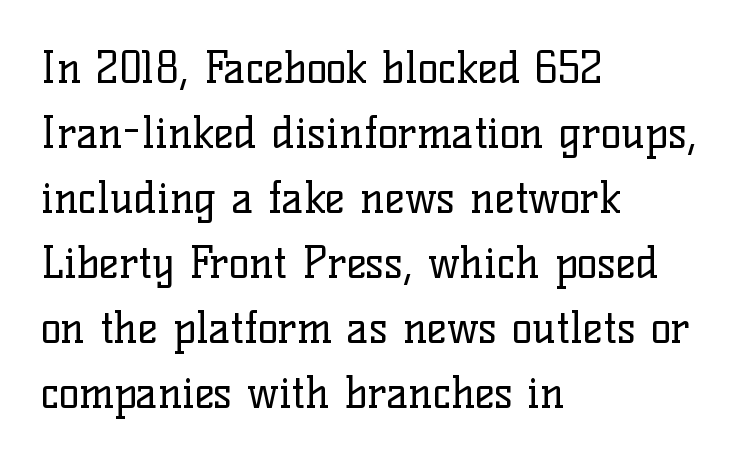
Q: Is the text bold? A: No.
Q: Is the text italic (slanted)? A: No, it is upright.
Q: Is the typeface a serif or a sans-serif typeface? A: Serif.
Q: Is the text underlined? A: No.
Q: How is the paragraph aligned? A: Left-aligned.
Q: Is the spacing between letters normal or unusually wide? A: Normal.
Q: Is the spacing between lines tight, normal or loose? A: Normal.
Q: Width (condensed, normal, or wide)? A: Normal.
Q: Stroke contrast? A: Low.
Q: x-height? A: Medium.
Q: Monospaced? A: No.
